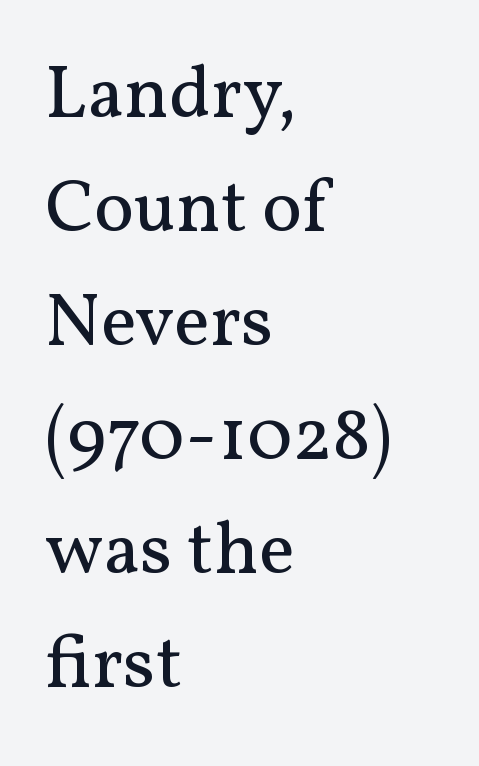
{"serif": "yes", "italic": "no", "bold": "no", "weight": "regular", "width": "normal", "stroke_contrast": "medium", "x_height": "medium", "monospaced": "no", "underline": "no", "align": "left", "line_spacing": "normal", "line_spacing_ratio": 1.52, "letter_spacing": "normal", "letter_spacing_em": 0.0, "glyph_px": 75}
